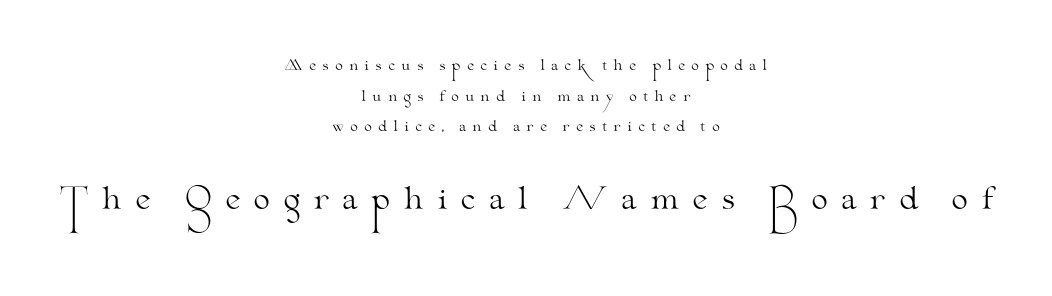
{"serif": "yes", "italic": "no", "bold": "no", "weight": "light", "width": "wide", "stroke_contrast": "medium", "x_height": "small", "monospaced": "no", "underline": "no", "align": "center", "line_spacing": "loose", "line_spacing_ratio": 2.19, "letter_spacing": "wide", "letter_spacing_em": 0.41, "larger_block": "second", "size_ratio": 2.14, "glyph_px": 30}
